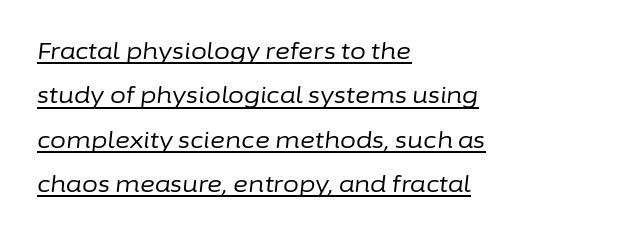
{"italic": "yes", "lean": "right", "slant_degrees": 6, "bold": "no", "underline": "yes", "align": "left", "line_spacing": "loose", "line_spacing_ratio": 1.93, "letter_spacing": "normal", "letter_spacing_em": 0.0, "glyph_px": 23}
